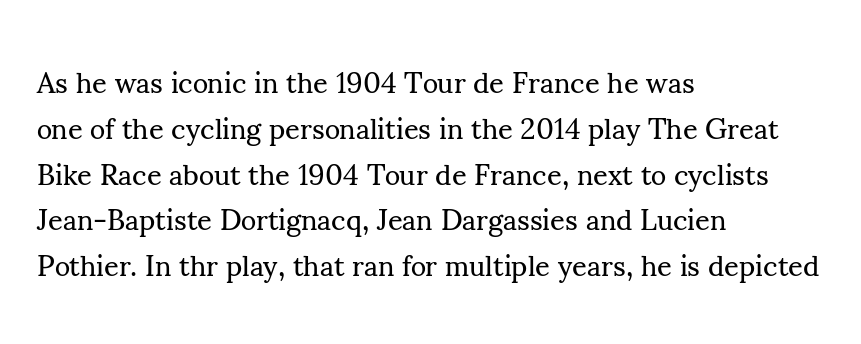
Q: Is the text bold? A: No.
Q: Is the text italic (slanted)? A: No, it is upright.
Q: Is the typeface a serif or a sans-serif typeface? A: Serif.
Q: Is the text underlined? A: No.
Q: How is the paragraph aligned? A: Left-aligned.
Q: Is the spacing between letters normal or unusually wide? A: Normal.
Q: Is the spacing between lines tight, normal or loose? A: Normal.
Q: Width (condensed, normal, or wide)? A: Normal.
Q: Stroke contrast? A: Medium.
Q: x-height? A: Small.
Q: Monospaced? A: No.
